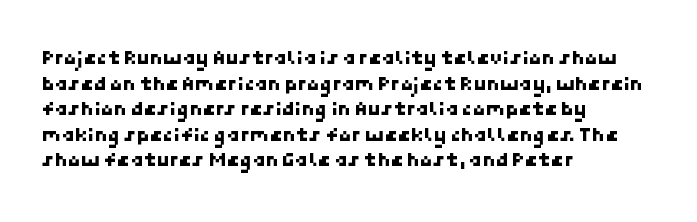
Horizontal alignment here is leftward, the default for most running prose. Words appear dense and cohesive because spacing is normal. Lines of text with bare space underneath.
